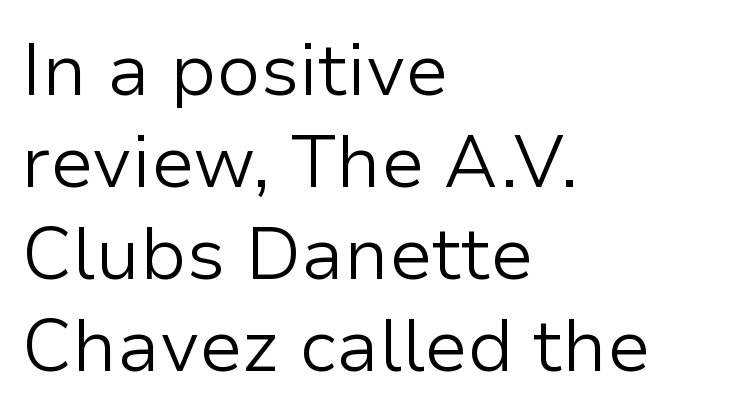
{"serif": "no", "italic": "no", "bold": "no", "weight": "light", "width": "normal", "stroke_contrast": "low", "x_height": "medium", "monospaced": "no", "underline": "no", "align": "left", "line_spacing": "normal", "line_spacing_ratio": 1.26, "letter_spacing": "normal", "letter_spacing_em": 0.0, "glyph_px": 73}
